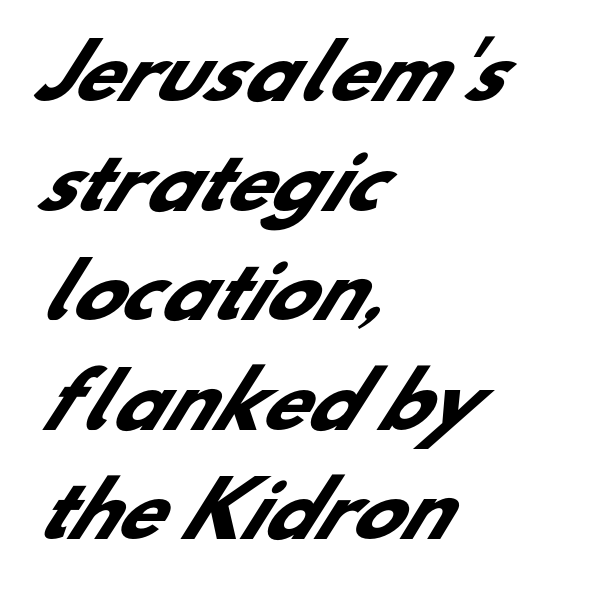
{"serif": "no", "bold": "yes", "weight": "heavy", "width": "normal", "stroke_contrast": "low", "x_height": "small", "monospaced": "no", "underline": "no", "align": "left", "line_spacing": "normal", "line_spacing_ratio": 1.48, "letter_spacing": "normal", "letter_spacing_em": 0.0, "glyph_px": 74}
